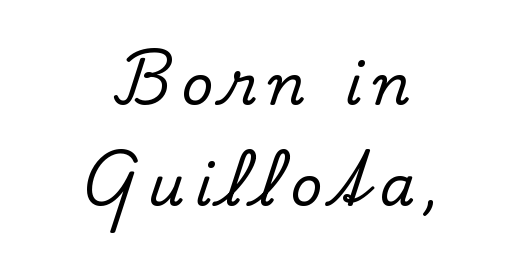
The image shows 56 px serif type; set centered, line spacing 1.8x, unusually wide letter spacing (+0.2 em), not underlined; low stroke contrast and a small x-height.
